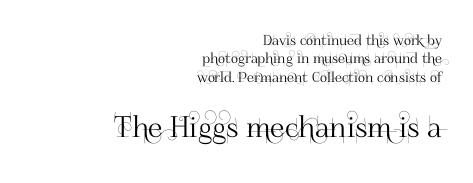
Character widths vary here, with narrow letters taking less room than wide ones. Standard letterfit; no display-style spreading of the glyphs. The more generous point size was reserved for the lower chunk. No word sits above an underline. Caption: multi-line text, flush right, ragged left. If you drew a line through each stem, it would be perfectly vertical.
